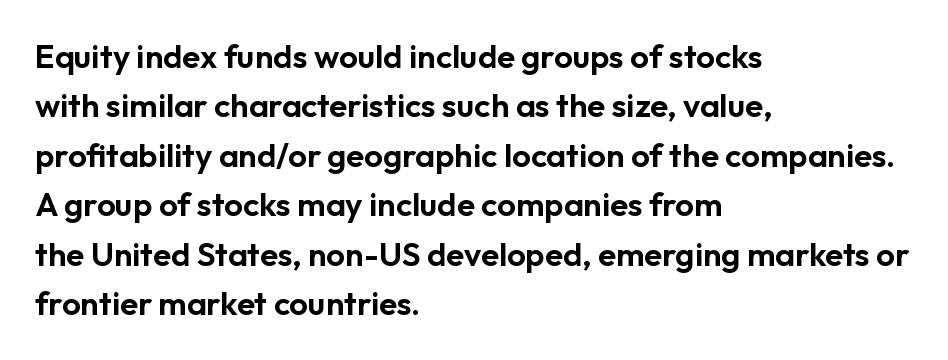
Q: Is the text italic (slanted)? A: No, it is upright.
Q: Is the typeface a serif or a sans-serif typeface? A: Sans-serif.
Q: Is the text underlined? A: No.
Q: How is the paragraph aligned? A: Left-aligned.
Q: Is the spacing between letters normal or unusually wide? A: Normal.
Q: Is the spacing between lines tight, normal or loose? A: Normal.
Q: Width (condensed, normal, or wide)? A: Normal.
Q: Stroke contrast? A: Low.
Q: x-height? A: Medium.
Q: Monospaced? A: No.
